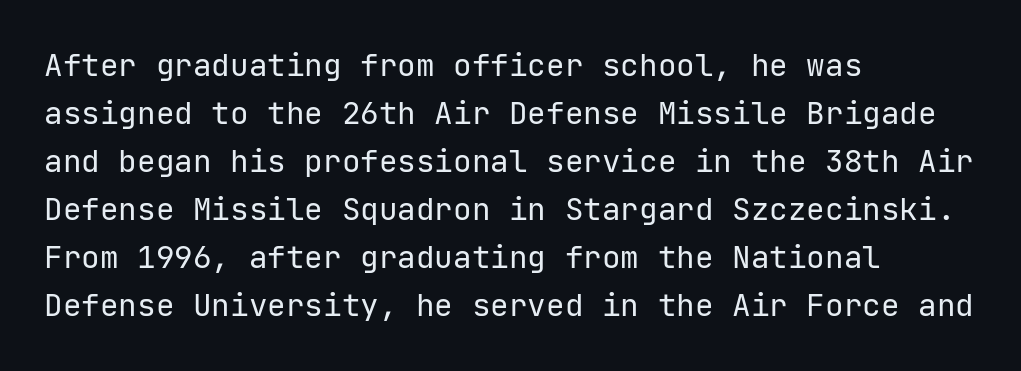
{"serif": "no", "italic": "no", "bold": "no", "weight": "regular", "width": "normal", "stroke_contrast": "low", "x_height": "medium", "underline": "no", "align": "left", "line_spacing": "normal", "line_spacing_ratio": 1.55, "letter_spacing": "normal", "letter_spacing_em": 0.0, "glyph_px": 31}
